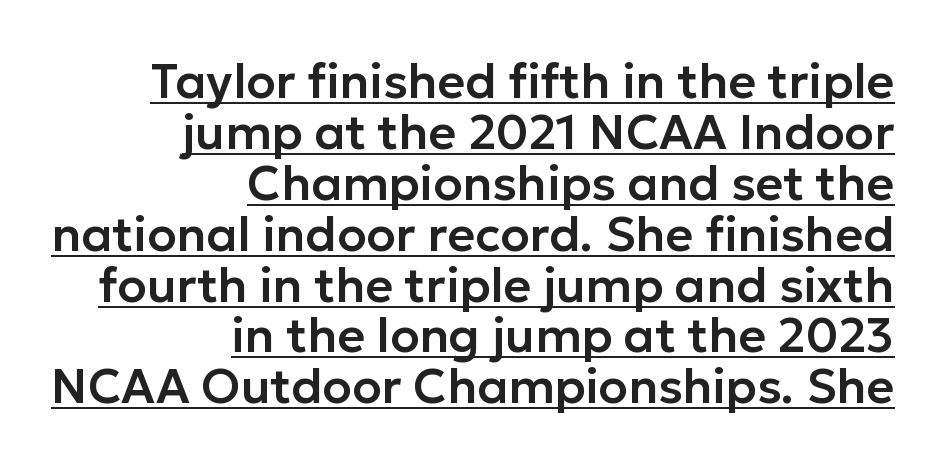
{"serif": "no", "italic": "no", "width": "normal", "stroke_contrast": "low", "x_height": "medium", "monospaced": "no", "underline": "yes", "align": "right", "line_spacing": "tight", "line_spacing_ratio": 1.06, "letter_spacing": "normal", "letter_spacing_em": 0.0, "glyph_px": 48}
